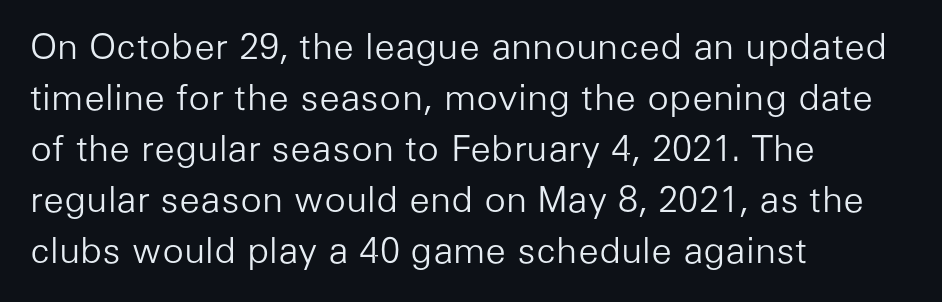
The font family rendered here belongs to the sans-serif group. The line-height multiplier appears to be the usual default. Tracking value appears to be zero — textbook default spacing. Character widths vary here, with narrow letters taking less room than wide ones. Every row of glyphs begins at an identical x-position on the left.
